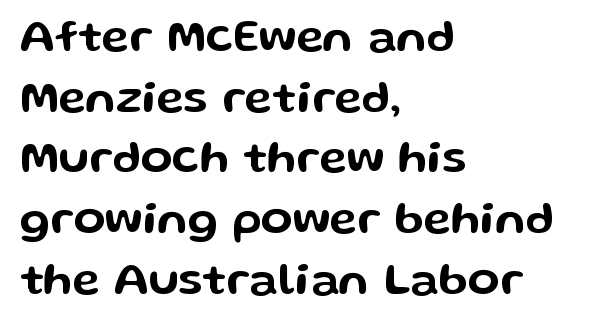
{"serif": "no", "italic": "no", "width": "wide", "stroke_contrast": "low", "x_height": "medium", "monospaced": "no", "underline": "no", "align": "left", "line_spacing": "normal", "line_spacing_ratio": 1.32, "letter_spacing": "normal", "letter_spacing_em": 0.0, "glyph_px": 46}
